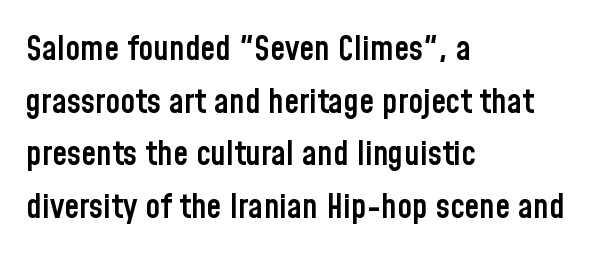
This sample uses plain, unmodified letter spacing. Tall strokes in this sample are plumb rather than angled. In terms of weight, the rendering is demibold, just under bold. Vertically, the passage feels balanced, rows spaced as you'd expect. Think of a printed novel: that variable character pitch is what you see here.
